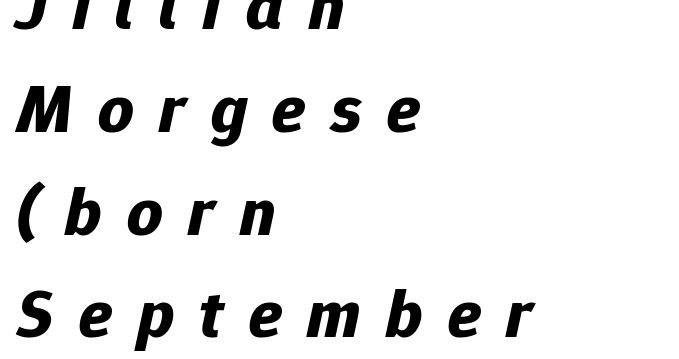
{"italic": "yes", "lean": "right", "slant_degrees": 12, "bold": "yes", "weight": "bold", "width": "normal", "stroke_contrast": "low", "x_height": "medium", "monospaced": "no", "underline": "no", "align": "left", "line_spacing": "normal", "line_spacing_ratio": 1.49, "letter_spacing": "wide", "letter_spacing_em": 0.37, "glyph_px": 69}
